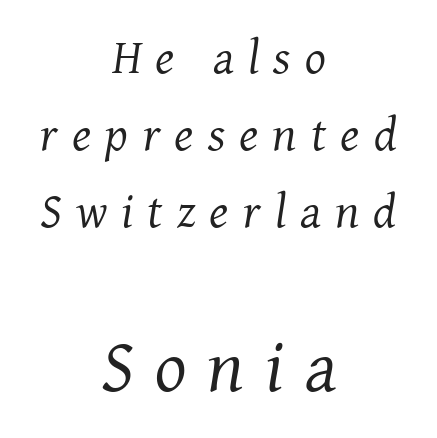
Q: Is the text bold? A: No.
Q: Is the text italic (slanted)? A: Yes, it leans right by about 8 degrees.
Q: Is the typeface a serif or a sans-serif typeface? A: Serif.
Q: Is the text underlined? A: No.
Q: How is the paragraph aligned? A: Centered.
Q: Is the spacing between letters normal or unusually wide? A: Unusually wide.
Q: Is the spacing between lines tight, normal or loose? A: Normal.
Q: Which block of text is set in a larger size, the first (top) or the second (bottom)? A: The second (bottom) one.
Q: Width (condensed, normal, or wide)? A: Normal.
Q: Stroke contrast? A: Medium.
Q: x-height? A: Medium.
Q: Monospaced? A: No.
